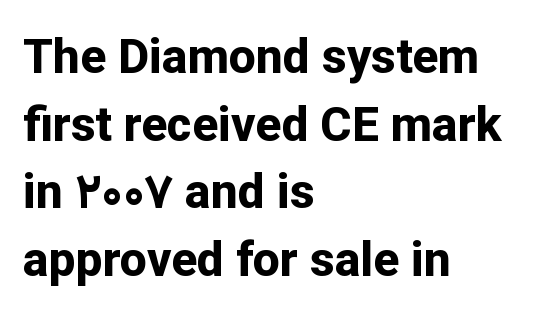
The image shows 48 px bold sans-serif type, upright; set left-aligned, normal line spacing (1.41x), normal letter spacing, not underlined; low stroke contrast and a medium x-height.
